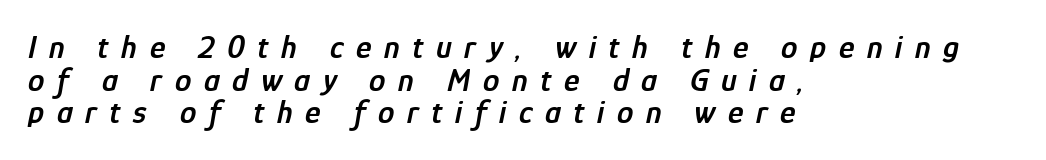
Q: Is the text bold? A: Semi-bold.
Q: Is the text italic (slanted)? A: Yes, it leans right by about 12 degrees.
Q: Is the text underlined? A: No.
Q: How is the paragraph aligned? A: Left-aligned.
Q: Is the spacing between letters normal or unusually wide? A: Unusually wide.
Q: Is the spacing between lines tight, normal or loose? A: Tight.
Q: Width (condensed, normal, or wide)? A: Condensed.
Q: Stroke contrast? A: Low.
Q: x-height? A: Medium.
Q: Monospaced? A: No.
